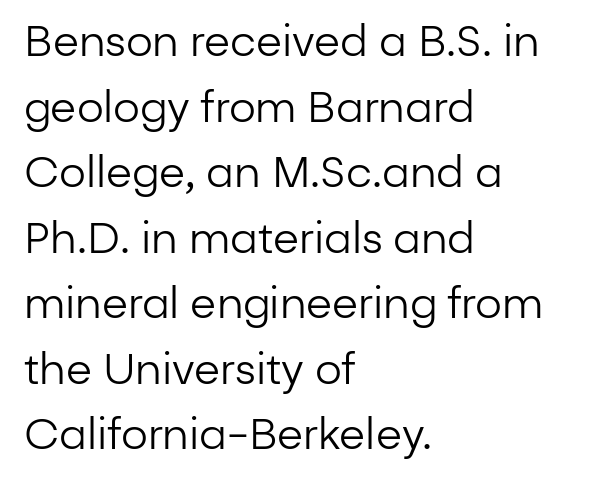
{"serif": "no", "italic": "no", "bold": "no", "weight": "regular", "width": "normal", "stroke_contrast": "low", "x_height": "medium", "monospaced": "no", "underline": "no", "align": "left", "line_spacing": "normal", "line_spacing_ratio": 1.56, "letter_spacing": "normal", "letter_spacing_em": 0.0, "glyph_px": 42}
